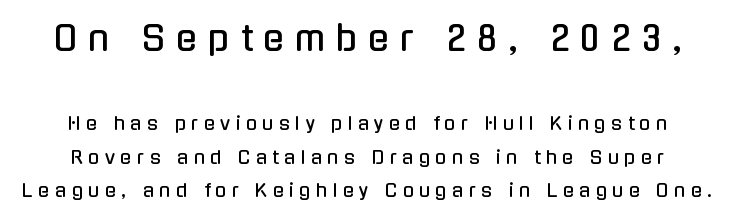
Large over small — that's the arrangement of the two blocks here. Here the designer chose a conventional face with non-uniform glyph widths. Nobody drew a line under any word here. Are there feet on the stems? There aren't — it's a sans. Honestly, the letter spacing is so wide it's the main thing you notice.
